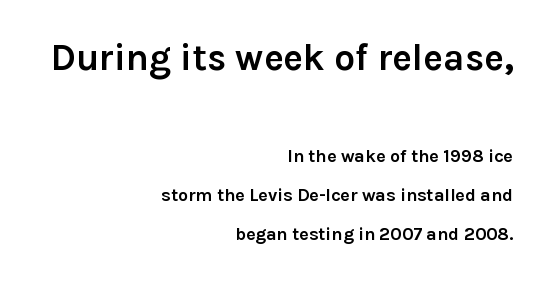
Q: Is the text bold? A: Yes.
Q: Is the text italic (slanted)? A: No, it is upright.
Q: Is the typeface a serif or a sans-serif typeface? A: Sans-serif.
Q: Is the text underlined? A: No.
Q: How is the paragraph aligned? A: Right-aligned.
Q: Is the spacing between letters normal or unusually wide? A: Normal.
Q: Is the spacing between lines tight, normal or loose? A: Loose.
Q: Which block of text is set in a larger size, the first (top) or the second (bottom)? A: The first (top) one.
Q: Width (condensed, normal, or wide)? A: Normal.
Q: Stroke contrast? A: Low.
Q: x-height? A: Medium.
Q: Monospaced? A: No.
